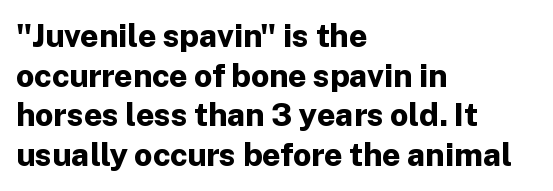
The image shows 32 px bold sans-serif type, upright; set left-aligned, line spacing 1.24x, normal letter spacing, not underlined; low stroke contrast and a medium x-height.
